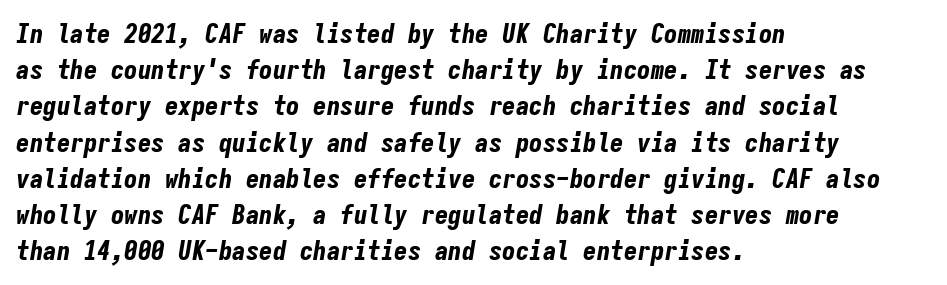
Q: Is the text bold? A: Yes.
Q: Is the text italic (slanted)? A: Yes, it leans right by about 9 degrees.
Q: Is the text underlined? A: No.
Q: How is the paragraph aligned? A: Left-aligned.
Q: Is the spacing between letters normal or unusually wide? A: Normal.
Q: Is the spacing between lines tight, normal or loose? A: Normal.
